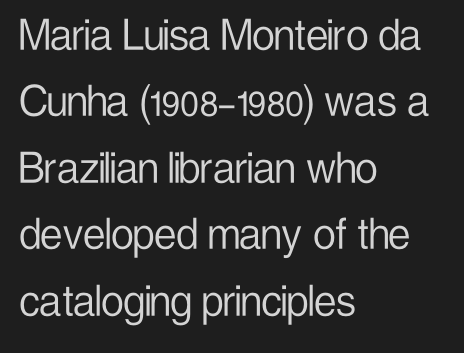
The image shows 50 px light, condensed sans-serif type, upright; set left-aligned, normal line spacing (1.33x), normal letter spacing, not underlined; low stroke contrast and a medium x-height.
